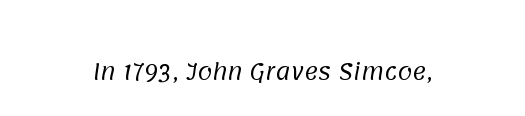
{"bold": "no", "underline": "no", "letter_spacing": "normal", "letter_spacing_em": 0.0, "glyph_px": 21}
